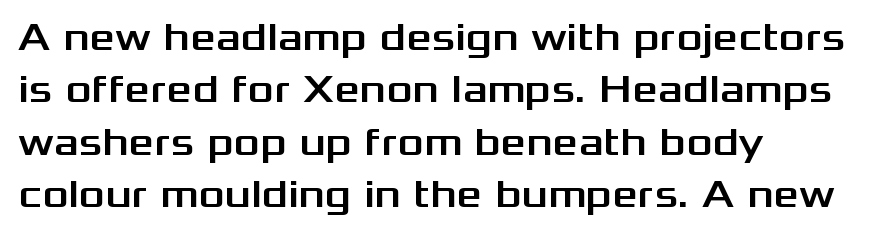
No italicization has been applied; the sample stays upright. Each row of text sits above clean, open space. This sample uses plain, unmodified letter spacing. Leftover space on each line is placed entirely after the last word. The passage shown is typed in a proportional face where columns would drift.
